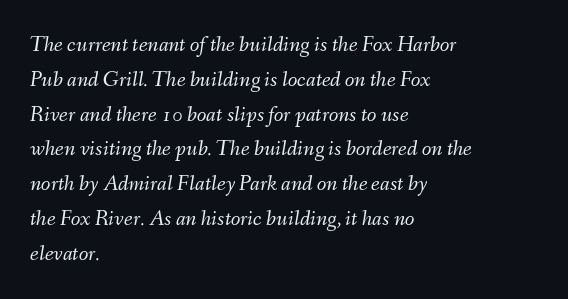
The image shows 22 px text type, italic (leaning right); set left-aligned, normal line spacing (1.58x), normal letter spacing, not underlined.
